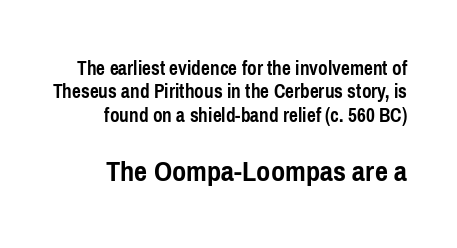
{"serif": "no", "italic": "no", "bold": "yes", "weight": "semibold", "width": "condensed", "stroke_contrast": "low", "x_height": "medium", "monospaced": "no", "underline": "no", "align": "right", "line_spacing": "tight", "line_spacing_ratio": 1.11, "letter_spacing": "normal", "letter_spacing_em": 0.0, "larger_block": "second", "size_ratio": 1.48, "glyph_px": 31}
